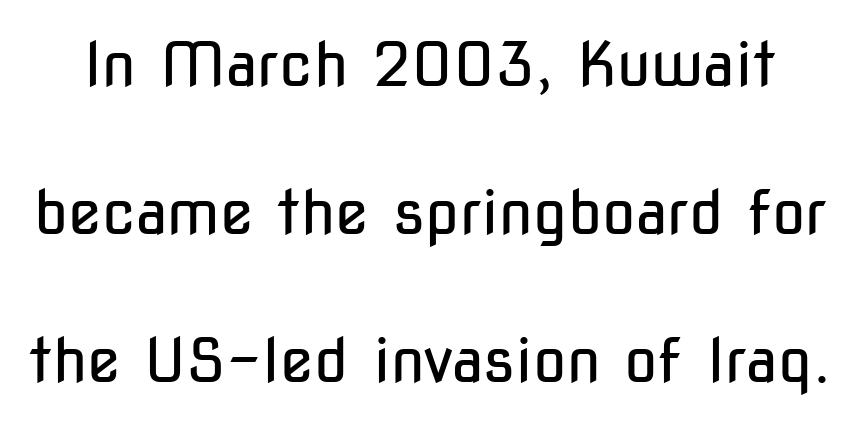
{"serif": "no", "italic": "no", "bold": "no", "weight": "regular", "width": "condensed", "stroke_contrast": "low", "x_height": "medium", "monospaced": "no", "underline": "no", "line_spacing": "loose", "line_spacing_ratio": 2.43, "letter_spacing": "normal", "letter_spacing_em": 0.0, "glyph_px": 61}
